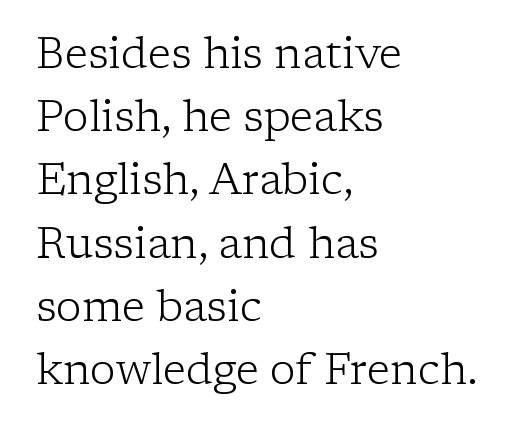
Q: Is the text bold? A: No.
Q: Is the text italic (slanted)? A: No, it is upright.
Q: Is the typeface a serif or a sans-serif typeface? A: Serif.
Q: Is the text underlined? A: No.
Q: How is the paragraph aligned? A: Left-aligned.
Q: Is the spacing between letters normal or unusually wide? A: Normal.
Q: Is the spacing between lines tight, normal or loose? A: Normal.
Q: Width (condensed, normal, or wide)? A: Normal.
Q: Stroke contrast? A: Low.
Q: x-height? A: Medium.
Q: Monospaced? A: No.
